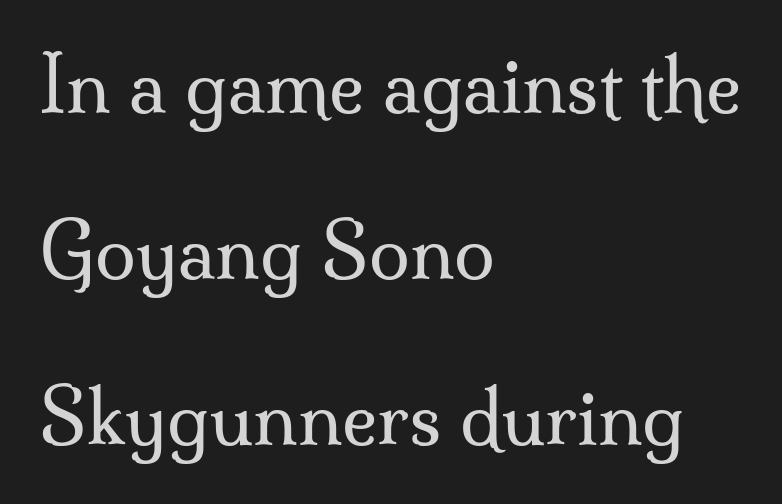
{"serif": "yes", "italic": "no", "bold": "no", "weight": "regular", "width": "normal", "stroke_contrast": "medium", "x_height": "small", "monospaced": "no", "underline": "no", "align": "left", "line_spacing": "loose", "line_spacing_ratio": 2.24, "letter_spacing": "normal", "letter_spacing_em": 0.0, "glyph_px": 74}
